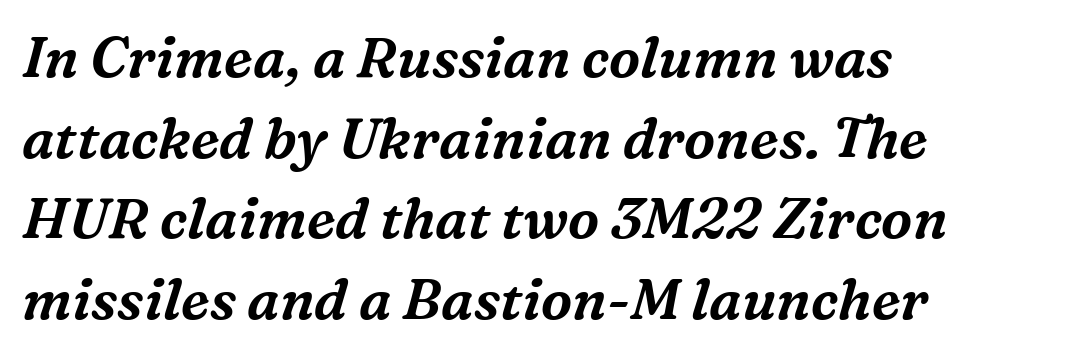
{"serif": "yes", "italic": "yes", "lean": "right", "slant_degrees": 16, "width": "normal", "stroke_contrast": "medium", "x_height": "medium", "monospaced": "no", "underline": "no", "align": "left", "line_spacing": "normal", "line_spacing_ratio": 1.44, "letter_spacing": "normal", "letter_spacing_em": 0.0, "glyph_px": 56}
